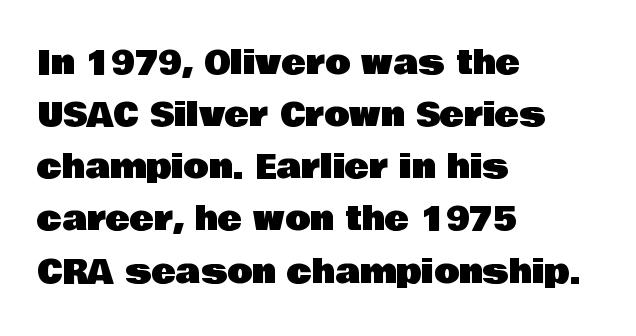
Q: Is the text italic (slanted)? A: No, it is upright.
Q: Is the typeface a serif or a sans-serif typeface? A: Sans-serif.
Q: Is the text underlined? A: No.
Q: How is the paragraph aligned? A: Left-aligned.
Q: Is the spacing between letters normal or unusually wide? A: Normal.
Q: Is the spacing between lines tight, normal or loose? A: Normal.
Q: Width (condensed, normal, or wide)? A: Normal.
Q: Stroke contrast? A: Low.
Q: x-height? A: Large.
Q: Monospaced? A: No.
